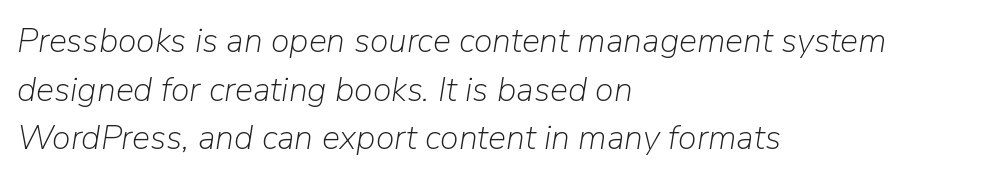
Q: Is the text bold? A: No.
Q: Is the text italic (slanted)? A: Yes, it leans right by about 9 degrees.
Q: Is the text underlined? A: No.
Q: How is the paragraph aligned? A: Left-aligned.
Q: Is the spacing between letters normal or unusually wide? A: Normal.
Q: Is the spacing between lines tight, normal or loose? A: Normal.
Q: Width (condensed, normal, or wide)? A: Normal.
Q: Stroke contrast? A: Low.
Q: x-height? A: Medium.
Q: Monospaced? A: No.
